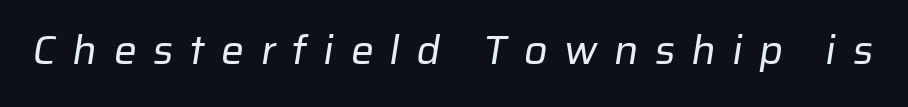
Q: Is the text bold? A: No.
Q: Is the typeface a serif or a sans-serif typeface? A: Sans-serif.
Q: Is the text underlined? A: No.
Q: Is the spacing between letters normal or unusually wide? A: Unusually wide.
Q: Width (condensed, normal, or wide)? A: Normal.
Q: Stroke contrast? A: Low.
Q: x-height? A: Medium.
Q: Monospaced? A: No.
